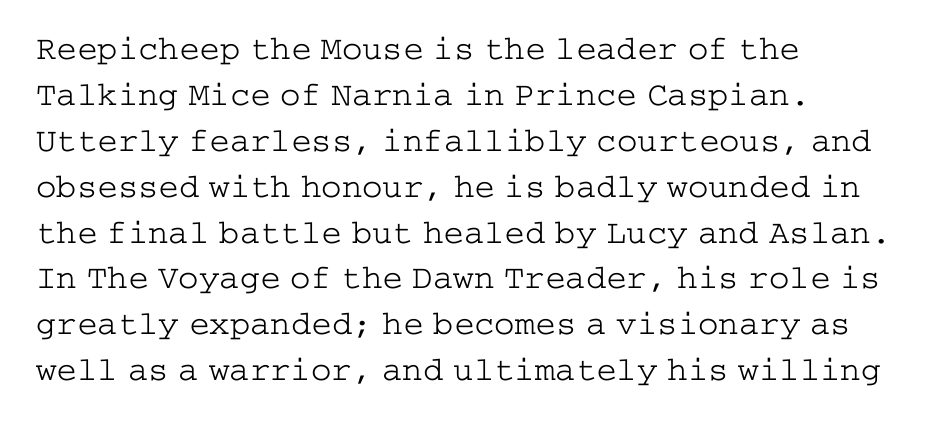
{"serif": "yes", "italic": "no", "bold": "no", "weight": "light", "width": "wide", "stroke_contrast": "low", "x_height": "medium", "underline": "no", "align": "left", "line_spacing": "normal", "line_spacing_ratio": 1.35, "letter_spacing": "normal", "letter_spacing_em": 0.0, "glyph_px": 34}
